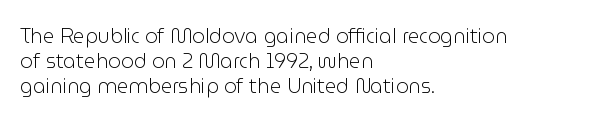
{"italic": "no", "bold": "no", "underline": "no", "align": "left", "line_spacing_ratio": 1.24, "letter_spacing": "normal", "letter_spacing_em": 0.0, "glyph_px": 20}
